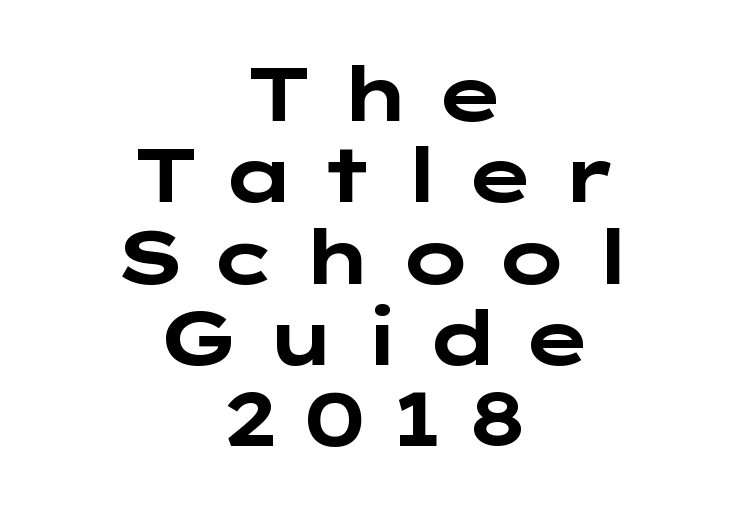
The image shows 76 px bold, wide sans-serif type, upright; set centered, tight line spacing (1.07x), unusually wide letter spacing (+0.28 em), not underlined; low stroke contrast and a medium x-height.
